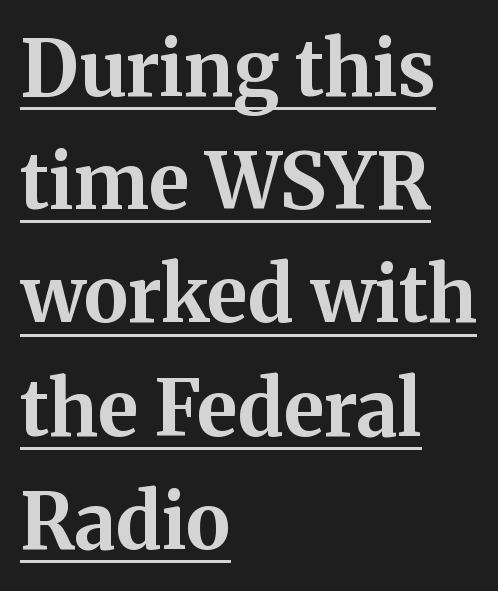
Q: Is the text bold? A: Yes.
Q: Is the text italic (slanted)? A: No, it is upright.
Q: Is the typeface a serif or a sans-serif typeface? A: Serif.
Q: Is the text underlined? A: Yes.
Q: How is the paragraph aligned? A: Left-aligned.
Q: Is the spacing between letters normal or unusually wide? A: Normal.
Q: Is the spacing between lines tight, normal or loose? A: Normal.
Q: Width (condensed, normal, or wide)? A: Normal.
Q: Stroke contrast? A: Medium.
Q: x-height? A: Medium.
Q: Monospaced? A: No.
